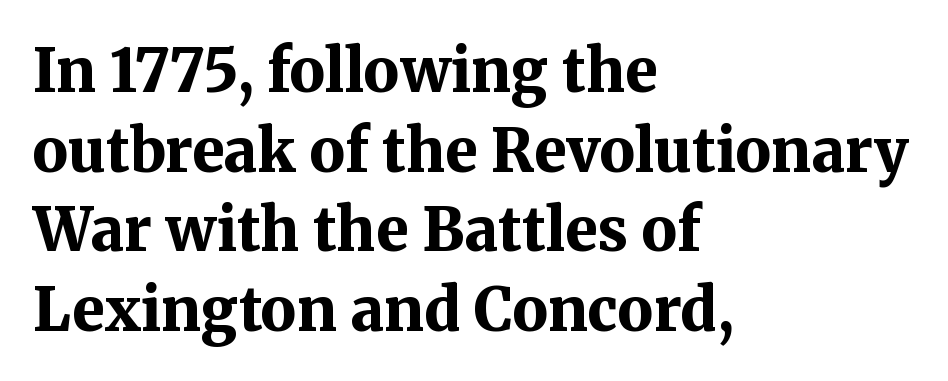
The image shows 59 px bold serif type, upright; set left-aligned, normal line spacing (1.35x), normal letter spacing, not underlined; medium stroke contrast and a medium x-height.
